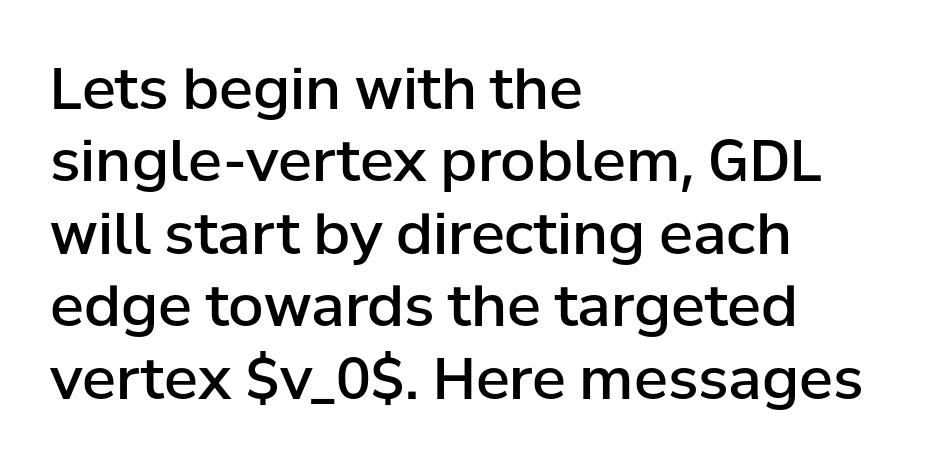
{"serif": "no", "italic": "no", "bold": "semi", "weight": "semibold", "width": "normal", "stroke_contrast": "low", "x_height": "medium", "monospaced": "no", "underline": "no", "align": "left", "line_spacing": "normal", "line_spacing_ratio": 1.27, "letter_spacing": "normal", "letter_spacing_em": 0.0, "glyph_px": 57}
